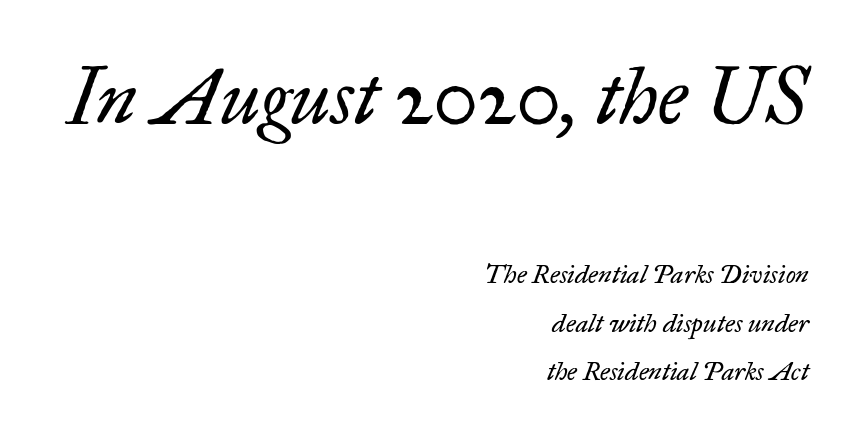
The image shows 78 px regular-weight serif type, italic (leaning right); set right-aligned, line spacing 1.87x, normal letter spacing, not underlined; the first (top) block is 3.0x larger; low stroke contrast and a small x-height.
